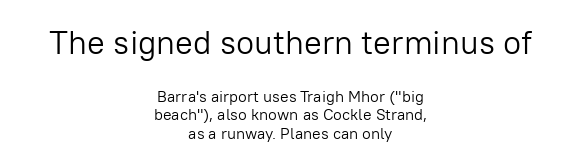
Q: Is the text bold? A: No.
Q: Is the text italic (slanted)? A: No, it is upright.
Q: Is the typeface a serif or a sans-serif typeface? A: Sans-serif.
Q: Is the text underlined? A: No.
Q: How is the paragraph aligned? A: Centered.
Q: Is the spacing between letters normal or unusually wide? A: Normal.
Q: Which block of text is set in a larger size, the first (top) or the second (bottom)? A: The first (top) one.
Q: Width (condensed, normal, or wide)? A: Normal.
Q: Stroke contrast? A: Low.
Q: x-height? A: Medium.
Q: Monospaced? A: No.
